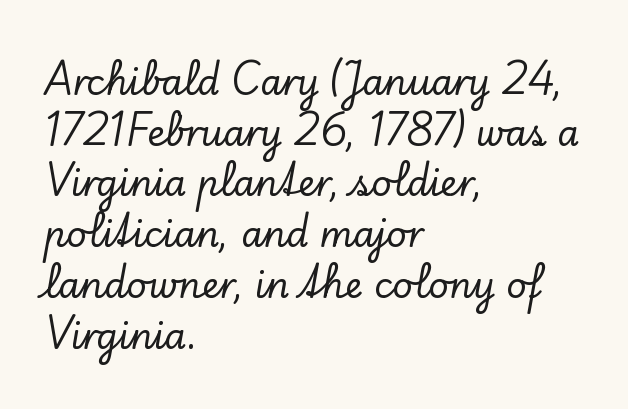
Q: Is the text italic (slanted)? A: Yes.
Q: Is the typeface a serif or a sans-serif typeface? A: Serif.
Q: Is the text underlined? A: No.
Q: How is the paragraph aligned? A: Left-aligned.
Q: Is the spacing between letters normal or unusually wide? A: Normal.
Q: Is the spacing between lines tight, normal or loose? A: Normal.
Q: Width (condensed, normal, or wide)? A: Normal.
Q: Stroke contrast? A: Low.
Q: x-height? A: Small.
Q: Monospaced? A: No.
